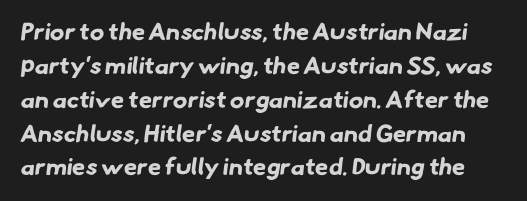
The typesetting leans heavy: a genuine bold. Plain, unruled lines of type. In terms of letterspacing, this is plain default setting. Quick note: interline space is typical.
